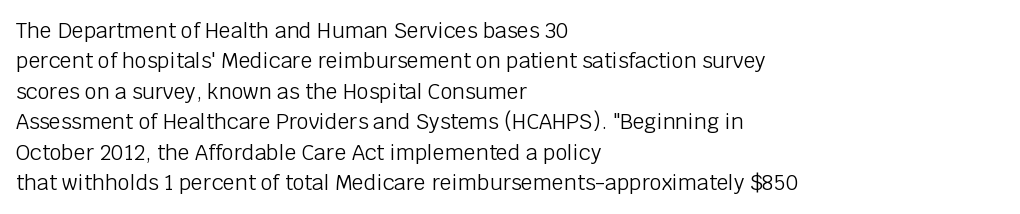
Q: Is the text bold? A: No.
Q: Is the text italic (slanted)? A: No, it is upright.
Q: Is the text underlined? A: No.
Q: How is the paragraph aligned? A: Left-aligned.
Q: Is the spacing between letters normal or unusually wide? A: Normal.
Q: Is the spacing between lines tight, normal or loose? A: Normal.
